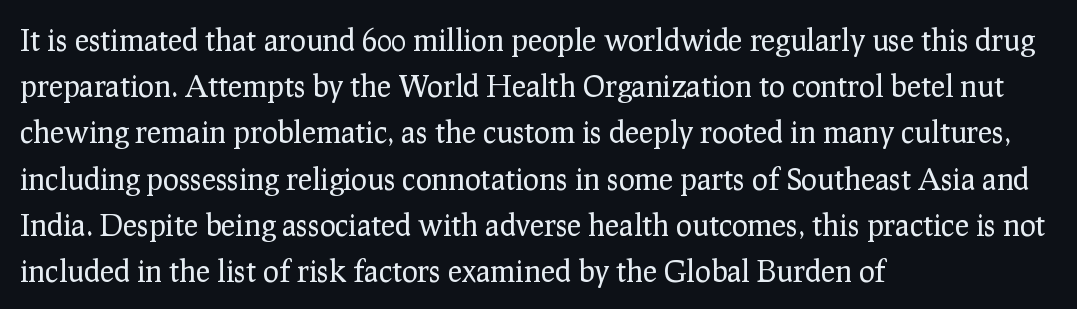
The image shows 30 px regular-weight serif type, upright; set left-aligned, normal line spacing (1.54x), normal letter spacing, not underlined; low stroke contrast and a medium x-height.
